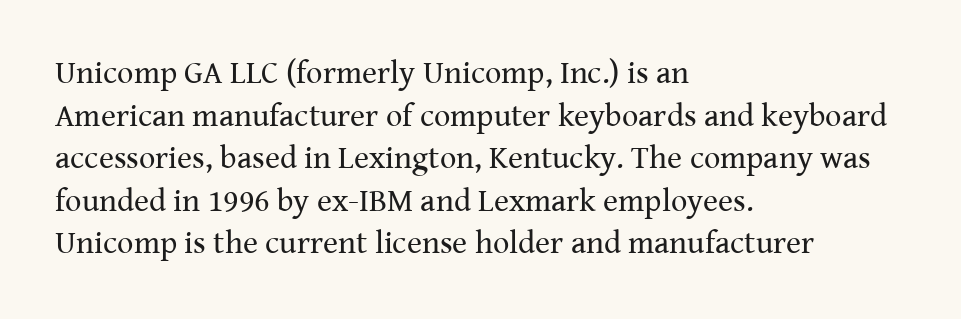
The image shows 32 px regular-weight serif type, upright; set left-aligned, normal line spacing (1.33x), normal letter spacing, not underlined; medium stroke contrast and a medium x-height.
